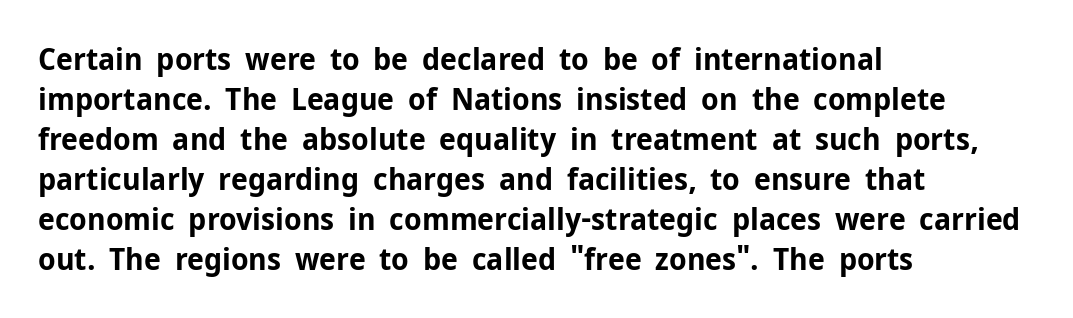
{"serif": "no", "italic": "no", "bold": "yes", "weight": "bold", "width": "normal", "stroke_contrast": "low", "x_height": "medium", "monospaced": "no", "underline": "no", "align": "left", "line_spacing": "normal", "line_spacing_ratio": 1.29, "letter_spacing": "normal", "letter_spacing_em": 0.0, "glyph_px": 31}
